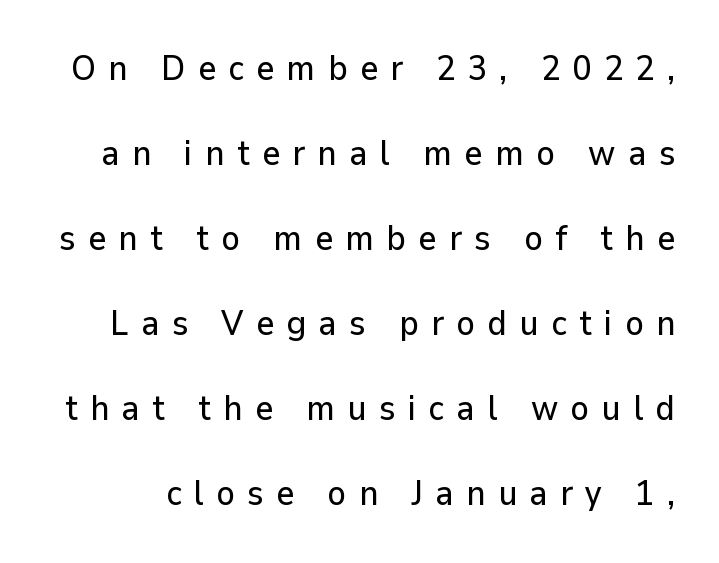
Each new line begins a long way beneath the previous one. You could not count columns in this text — the font is proportionally spaced. Clear beneath every line of the passage. This is the regular roman posture of the typeface. The letterforms stand isolated, each surrounded by extra space.
